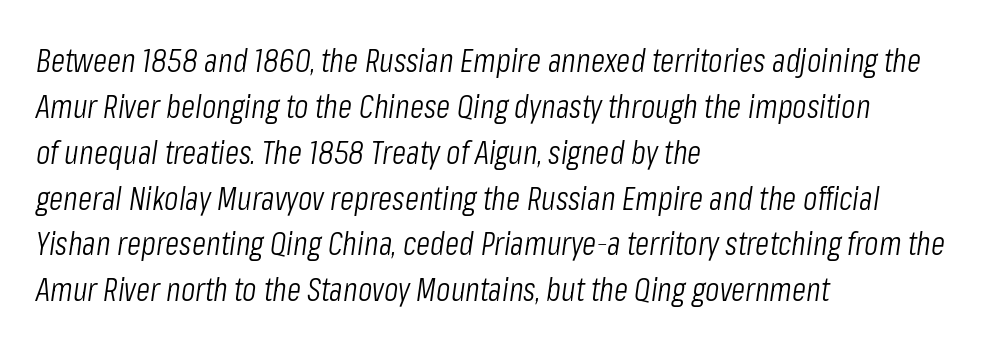
{"italic": "yes", "lean": "right", "slant_degrees": 8, "bold": "no", "weight": "light", "width": "condensed", "stroke_contrast": "low", "x_height": "medium", "monospaced": "no", "underline": "no", "align": "left", "line_spacing": "normal", "line_spacing_ratio": 1.39, "letter_spacing": "normal", "letter_spacing_em": 0.0, "glyph_px": 33}
